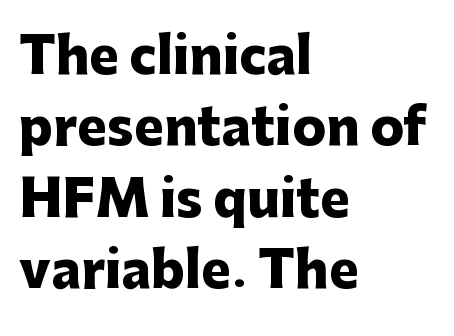
The image shows 50 px heavy sans-serif type, upright; set left-aligned, normal line spacing (1.43x), normal letter spacing, not underlined; low stroke contrast and a medium x-height.
